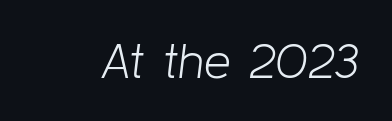
{"italic": "yes", "lean": "right", "slant_degrees": 8, "bold": "no", "weight": "light", "width": "normal", "stroke_contrast": "low", "x_height": "medium", "monospaced": "no", "underline": "no", "letter_spacing": "normal", "letter_spacing_em": 0.0, "glyph_px": 48}
